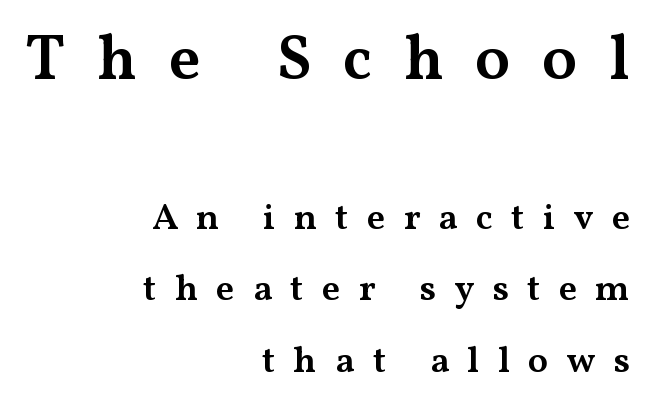
The image shows 64 px semibold, wide serif type, upright; set right-aligned, loose line spacing (1.93x), unusually wide letter spacing (+0.49 em), not underlined; the first (top) block is 1.73x larger; medium stroke contrast and a medium x-height.
